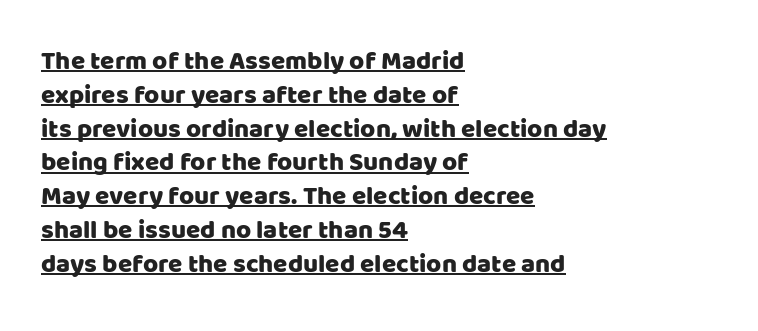
The horizontal fit of the characters is conventional and even. Does a line run under the words? Yes, clearly. What's the leading like? Ordinary, nothing unusual. Where is the straight margin? On the left.
